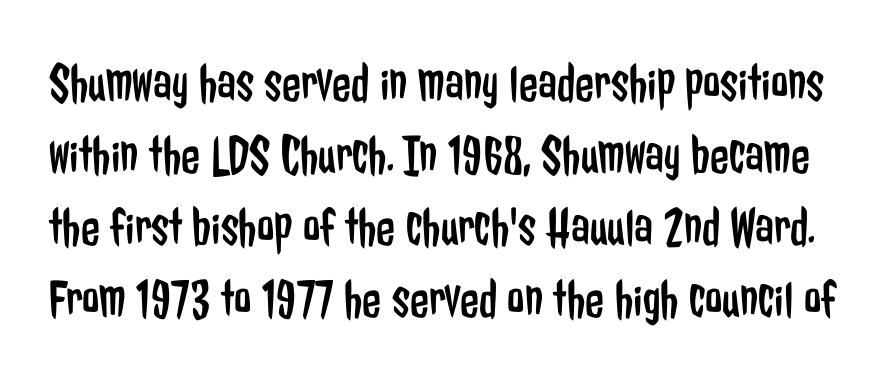
Q: Is the text bold? A: No.
Q: Is the text italic (slanted)? A: No, it is upright.
Q: Is the typeface a serif or a sans-serif typeface? A: Sans-serif.
Q: Is the text underlined? A: No.
Q: Is the spacing between letters normal or unusually wide? A: Normal.
Q: Is the spacing between lines tight, normal or loose? A: Normal.
Q: Width (condensed, normal, or wide)? A: Condensed.
Q: Stroke contrast? A: Low.
Q: x-height? A: Medium.
Q: Monospaced? A: No.
